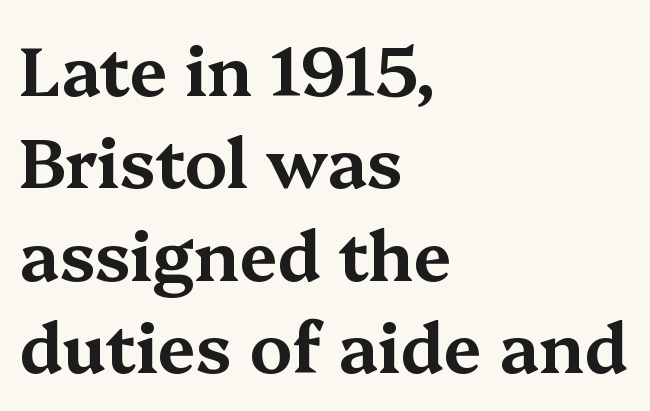
Q: Is the text italic (slanted)? A: No, it is upright.
Q: Is the typeface a serif or a sans-serif typeface? A: Serif.
Q: Is the text underlined? A: No.
Q: How is the paragraph aligned? A: Left-aligned.
Q: Is the spacing between letters normal or unusually wide? A: Normal.
Q: Is the spacing between lines tight, normal or loose? A: Normal.
Q: Width (condensed, normal, or wide)? A: Wide.
Q: Stroke contrast? A: Medium.
Q: x-height? A: Medium.
Q: Monospaced? A: No.
